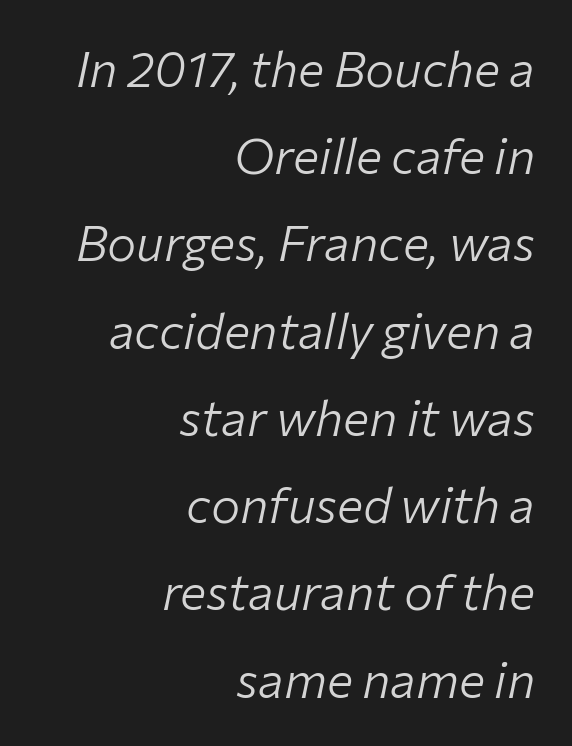
The image shows 49 px light type, italic (leaning right); set right-aligned, line spacing 1.78x, normal letter spacing, not underlined; low stroke contrast and a medium x-height.
